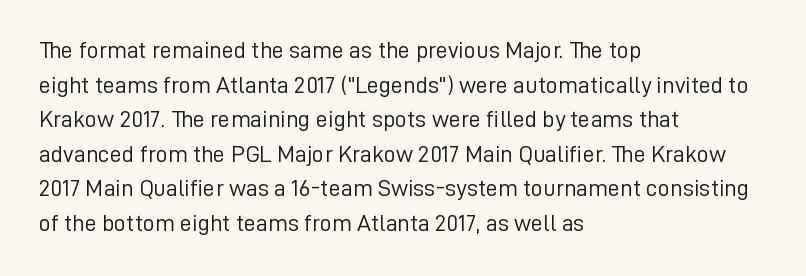
Q: Is the text bold? A: No.
Q: Is the text italic (slanted)? A: No, it is upright.
Q: Is the text underlined? A: No.
Q: How is the paragraph aligned? A: Left-aligned.
Q: Is the spacing between letters normal or unusually wide? A: Normal.
Q: Is the spacing between lines tight, normal or loose? A: Normal.
